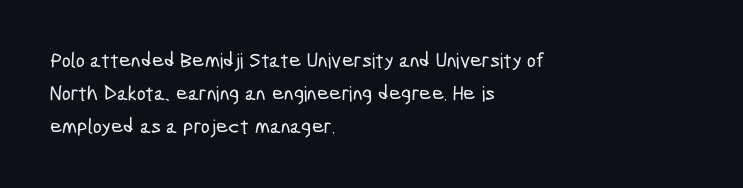
Q: Is the text underlined? A: No.
Q: How is the paragraph aligned? A: Left-aligned.
Q: Is the spacing between letters normal or unusually wide? A: Normal.
Q: Is the spacing between lines tight, normal or loose? A: Normal.
